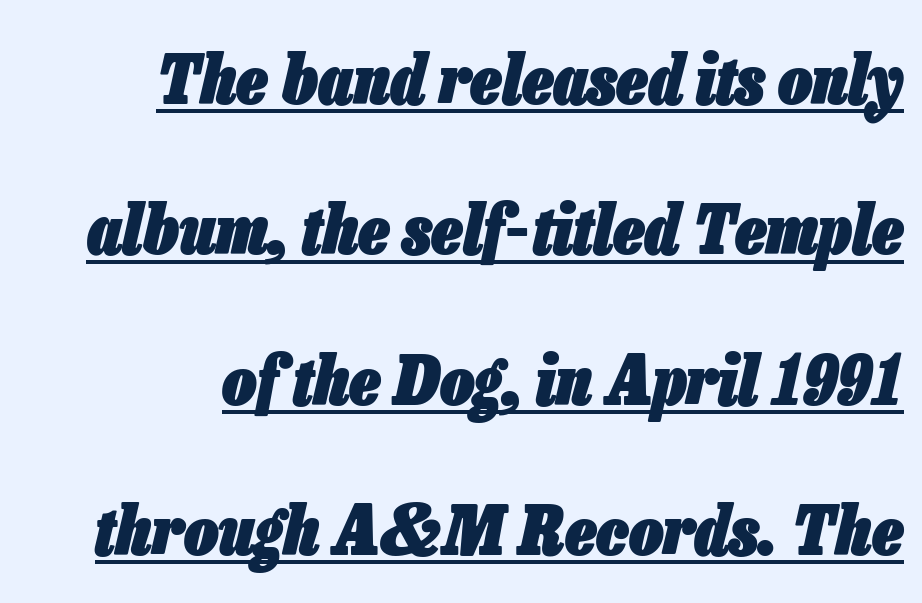
Q: Is the text bold? A: Yes.
Q: Is the text italic (slanted)? A: Yes, it leans right by about 13 degrees.
Q: Is the text underlined? A: Yes.
Q: How is the paragraph aligned? A: Right-aligned.
Q: Is the spacing between letters normal or unusually wide? A: Normal.
Q: Is the spacing between lines tight, normal or loose? A: Loose.
Q: Width (condensed, normal, or wide)? A: Condensed.
Q: Stroke contrast? A: Low.
Q: x-height? A: Medium.
Q: Monospaced? A: No.
